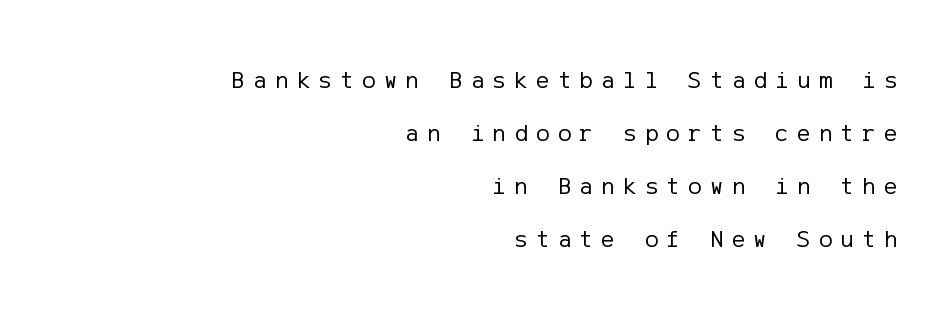
The image shows 25 px text type, upright; set right-aligned, loose line spacing (2.12x), unusually wide letter spacing (+0.34 em), not underlined.
